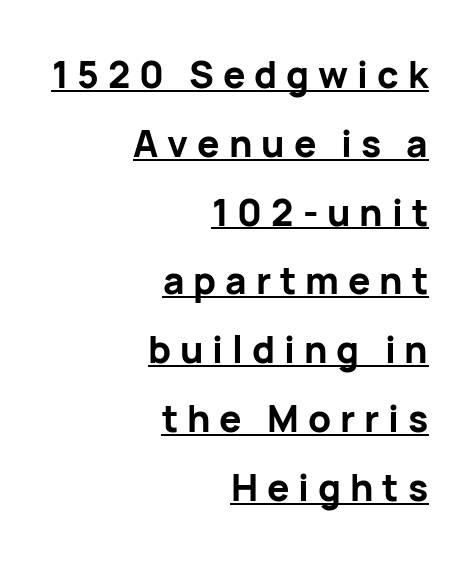
The image shows 37 px bold sans-serif type, upright; set right-aligned, line spacing 1.86x, unusually wide letter spacing (+0.24 em), underlined; low stroke contrast and a medium x-height.
